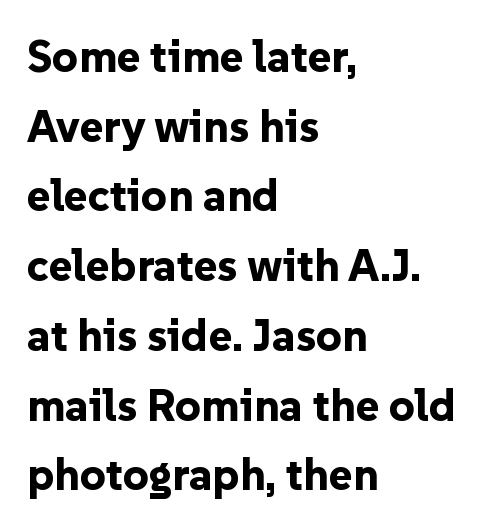
The foot of each line stays bare and open. Horizontal bands of white between lines are of average thickness. Each line starts at the same left margin while the right side varies. Designer's note — italics off, roman on. Observe the absence of serifs on each vertical stroke in this sample.
